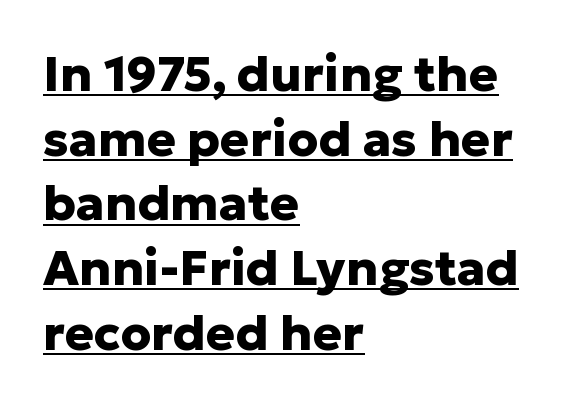
The image shows 49 px heavy sans-serif type, upright; set left-aligned, normal line spacing (1.32x), normal letter spacing, underlined; low stroke contrast and a medium x-height.
